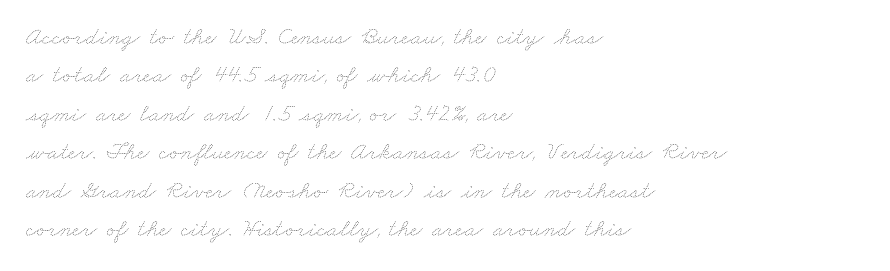
The space beneath each line is pristine and unruled. Layout note: lines flush left. This is not heavy type; no bold has been used. Reading down the column, the eye jumps a familiar distance to each next line.
